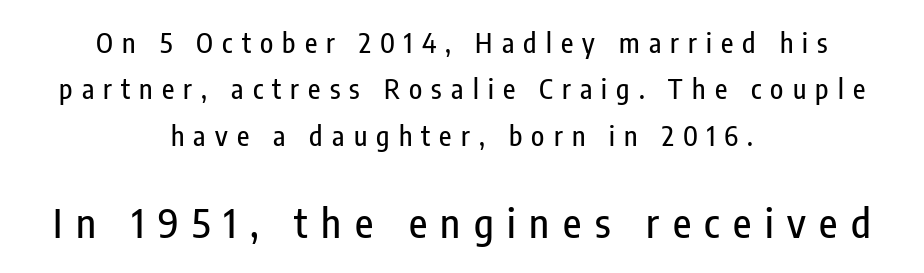
{"serif": "no", "italic": "no", "width": "condensed", "stroke_contrast": "low", "x_height": "medium", "monospaced": "no", "underline": "no", "align": "center", "line_spacing_ratio": 1.72, "letter_spacing": "wide", "letter_spacing_em": 0.34, "larger_block": "second", "size_ratio": 1.48, "glyph_px": 40}
